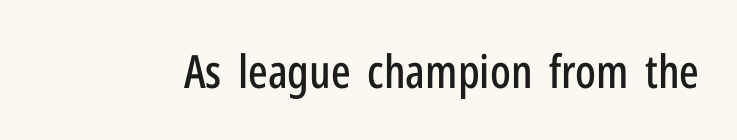
Underlining? Definitely not there. Each word holds together tightly as a unit, with standard inter-letter gaps. Spacing verdict: proportional, widths tailored to each character. The typography opts for an upright posture over an oblique one. Typographically, this falls in the sans-serif category.
